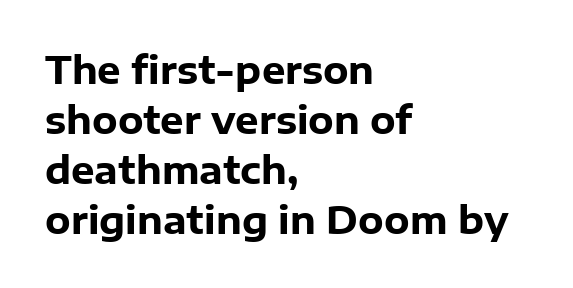
The image shows 37 px heavy sans-serif type, upright; set left-aligned, normal line spacing (1.35x), normal letter spacing, not underlined; low stroke contrast and a medium x-height.
